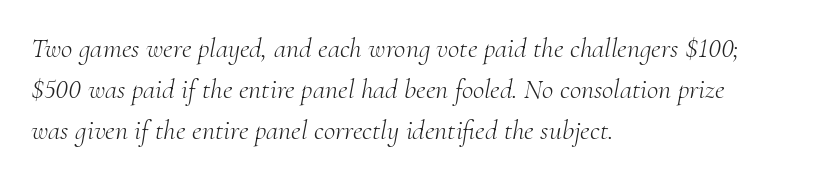
The image shows 28 px light serif type, italic (leaning right); set left-aligned, normal line spacing (1.46x), normal letter spacing, not underlined; medium stroke contrast and a small x-height.
